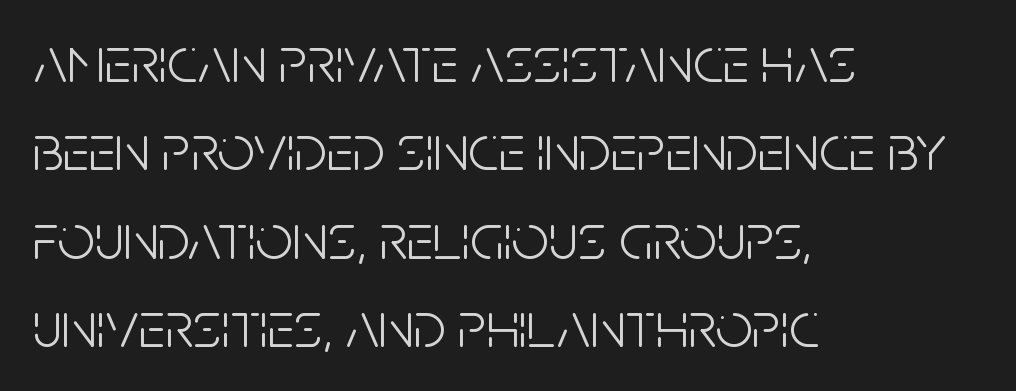
Nothing heavy about these letters — not bold at all. The passage shown stacks its lines at a standard gap. The font family rendered here belongs to the sans-serif group. Note the varied advance widths — an 'i' is clearly narrower than an 'm'.
